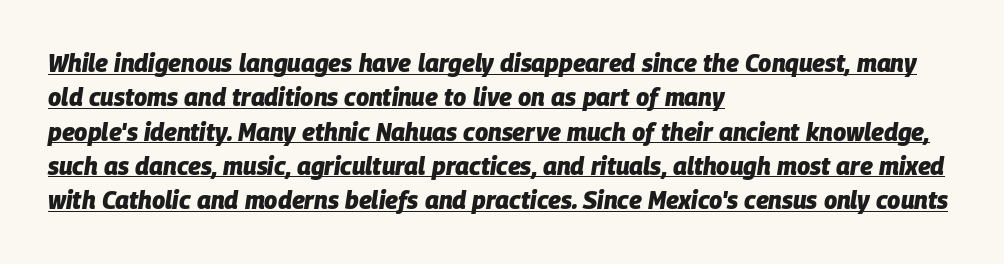
Q: Is the text bold? A: Yes.
Q: Is the text italic (slanted)? A: Yes, it leans right by about 9 degrees.
Q: Is the text underlined? A: Yes.
Q: How is the paragraph aligned? A: Left-aligned.
Q: Is the spacing between letters normal or unusually wide? A: Normal.
Q: Is the spacing between lines tight, normal or loose? A: Normal.
